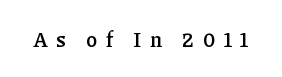
Q: Is the text bold? A: Semi-bold.
Q: Is the text italic (slanted)? A: No, it is upright.
Q: Is the text underlined? A: No.
Q: Is the spacing between letters normal or unusually wide? A: Unusually wide.
